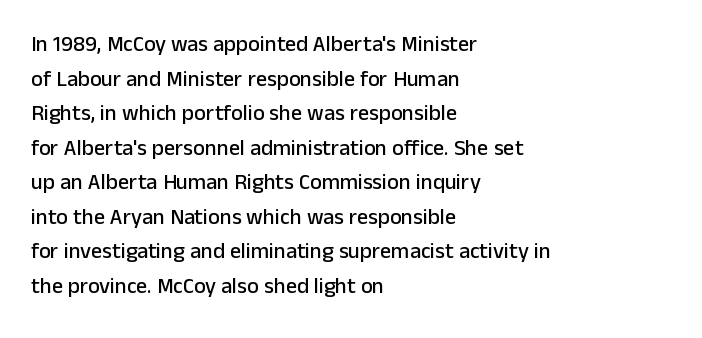
The setting favours the left margin, as ordinary paragraphs usually do. The letters stand straight up with perfectly vertical stems. Baseline-to-baseline distance is the conventional proportion of letter height. Beneath every word, the page is bare. Is the letter spacing exaggerated? No — it looks like the ordinary default.
